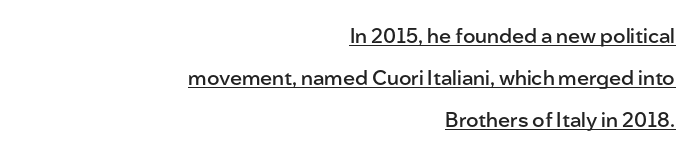
Short and long lines alike share a common ending point at right. Students, this is semibold: more ink than regular, less than bold. How would I describe the line gaps? Wide and relaxed. Vertical strokes here are truly vertical.
